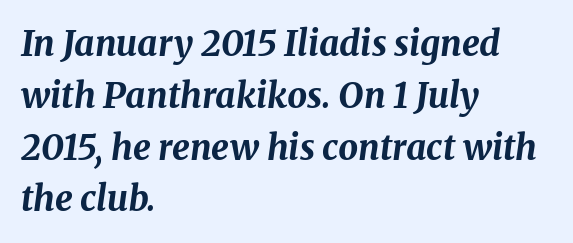
{"italic": "yes", "lean": "right", "slant_degrees": 8, "bold": "yes", "weight": "bold", "width": "normal", "stroke_contrast": "medium", "x_height": "medium", "monospaced": "no", "underline": "no", "align": "left", "line_spacing": "normal", "line_spacing_ratio": 1.48, "letter_spacing": "normal", "letter_spacing_em": 0.0, "glyph_px": 35}
